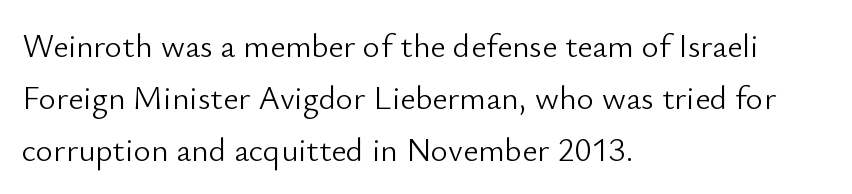
{"serif": "no", "italic": "no", "bold": "no", "weight": "light", "width": "normal", "stroke_contrast": "low", "x_height": "small", "monospaced": "no", "underline": "no", "align": "left", "line_spacing": "normal", "line_spacing_ratio": 1.58, "letter_spacing": "normal", "letter_spacing_em": 0.0, "glyph_px": 33}
